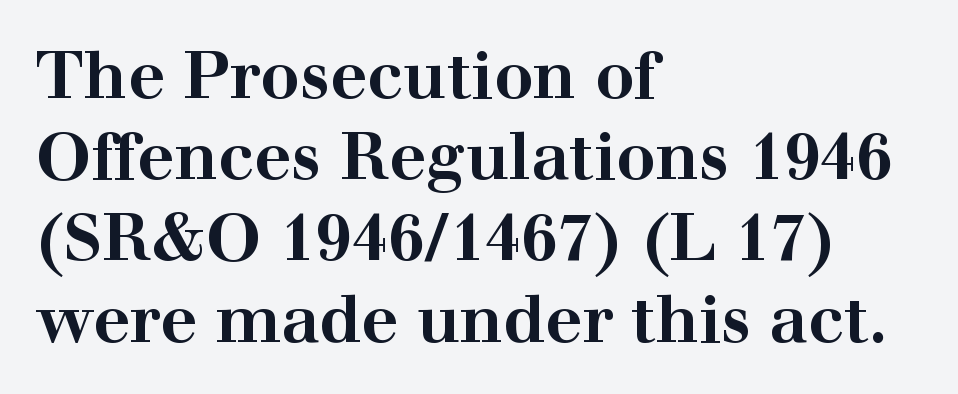
Q: Is the text bold? A: Yes.
Q: Is the text italic (slanted)? A: No, it is upright.
Q: Is the typeface a serif or a sans-serif typeface? A: Serif.
Q: Is the text underlined? A: No.
Q: How is the paragraph aligned? A: Left-aligned.
Q: Is the spacing between letters normal or unusually wide? A: Normal.
Q: Is the spacing between lines tight, normal or loose? A: Normal.
Q: Width (condensed, normal, or wide)? A: Wide.
Q: Stroke contrast? A: High.
Q: x-height? A: Medium.
Q: Monospaced? A: No.
